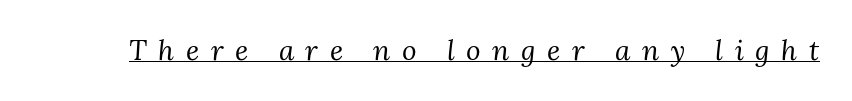
The image shows 28 px regular-weight serif type, italic (leaning right); set unusually wide letter spacing (+0.41 em), underlined; medium stroke contrast and a medium x-height.
